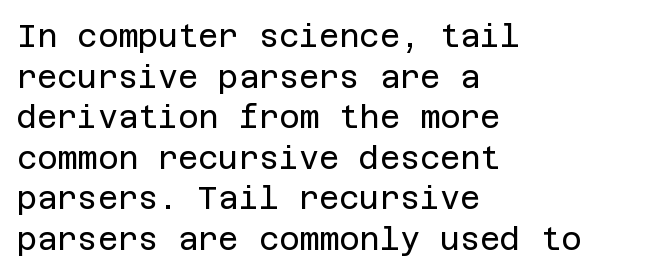
Unlike italic type, these characters show no tilt at all. Serif or sans? Sans — the stroke terminals are bare. The tracking reads as untouched default to a designer's eye. The zone under the glyphs is completely vacant.
